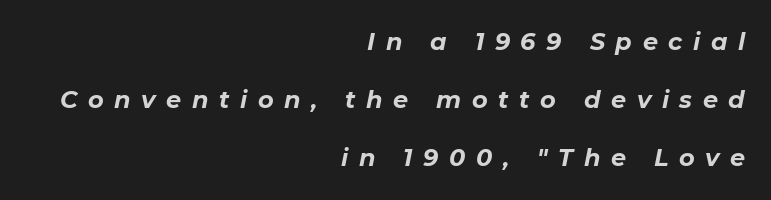
The foot of each line stays bare and open. Compared with an ordinary text face, these strokes are far heavier — a full bold. The letterforms stand isolated, each surrounded by extra space. The leading is generous, giving the passage an open texture.
